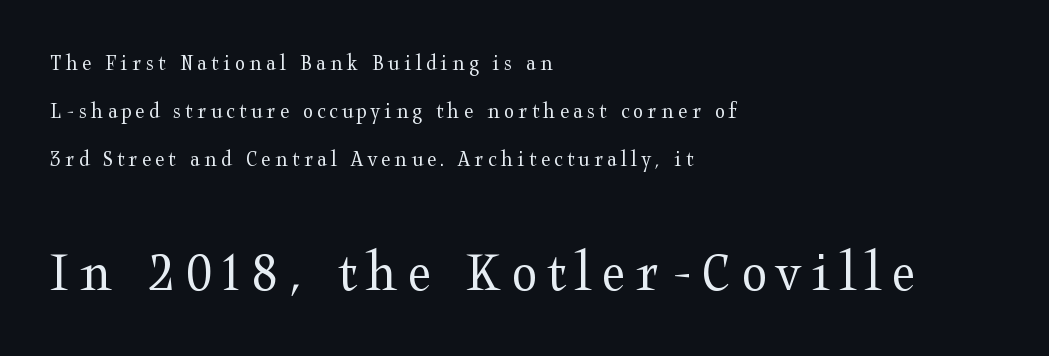
The image shows 58 px regular-weight, wide serif type, upright; set left-aligned, loose line spacing (2.08x), not underlined; the second (bottom) block is 2.52x larger; medium stroke contrast and a medium x-height.
